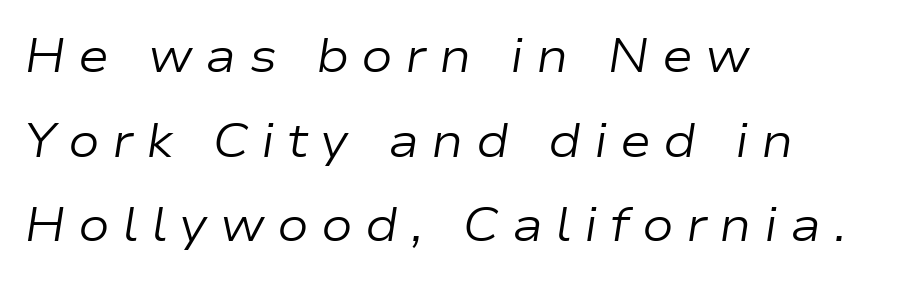
The image shows 47 px regular-weight, wide type, italic (leaning right); set left-aligned, line spacing 1.8x, unusually wide letter spacing (+0.26 em), not underlined; low stroke contrast and a medium x-height.
